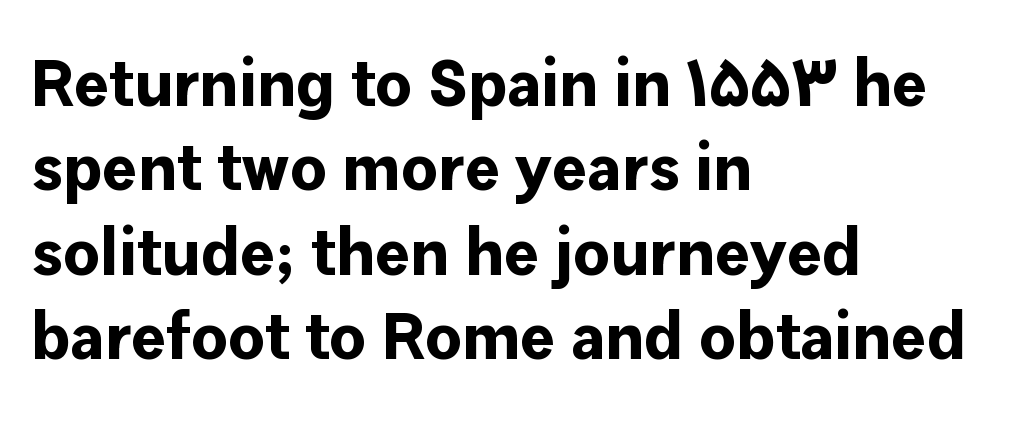
Q: Is the text bold? A: Yes.
Q: Is the text italic (slanted)? A: No, it is upright.
Q: Is the typeface a serif or a sans-serif typeface? A: Sans-serif.
Q: Is the text underlined? A: No.
Q: How is the paragraph aligned? A: Left-aligned.
Q: Is the spacing between letters normal or unusually wide? A: Normal.
Q: Is the spacing between lines tight, normal or loose? A: Normal.
Q: Width (condensed, normal, or wide)? A: Normal.
Q: Stroke contrast? A: Low.
Q: x-height? A: Medium.
Q: Monospaced? A: No.
